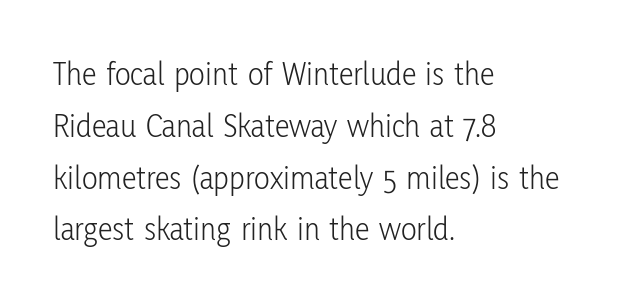
{"serif": "no", "italic": "no", "bold": "no", "weight": "light", "width": "condensed", "stroke_contrast": "low", "x_height": "medium", "monospaced": "no", "underline": "no", "align": "left", "line_spacing": "normal", "line_spacing_ratio": 1.57, "letter_spacing": "normal", "letter_spacing_em": 0.0, "glyph_px": 33}
